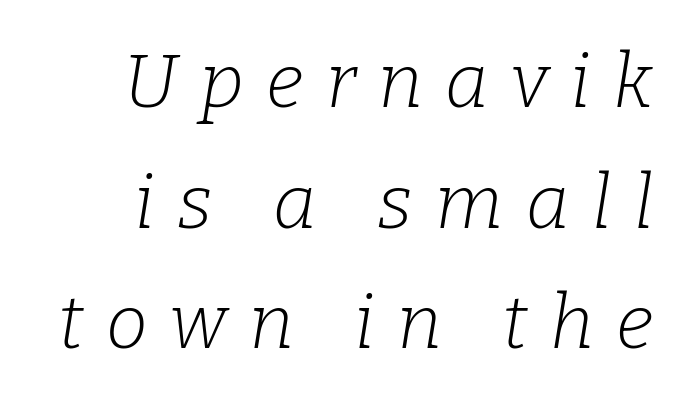
{"serif": "yes", "italic": "yes", "lean": "right", "slant_degrees": 9, "bold": "no", "weight": "light", "width": "normal", "stroke_contrast": "low", "x_height": "medium", "monospaced": "no", "underline": "no", "line_spacing": "normal", "line_spacing_ratio": 1.61, "letter_spacing": "wide", "letter_spacing_em": 0.3, "glyph_px": 75}
